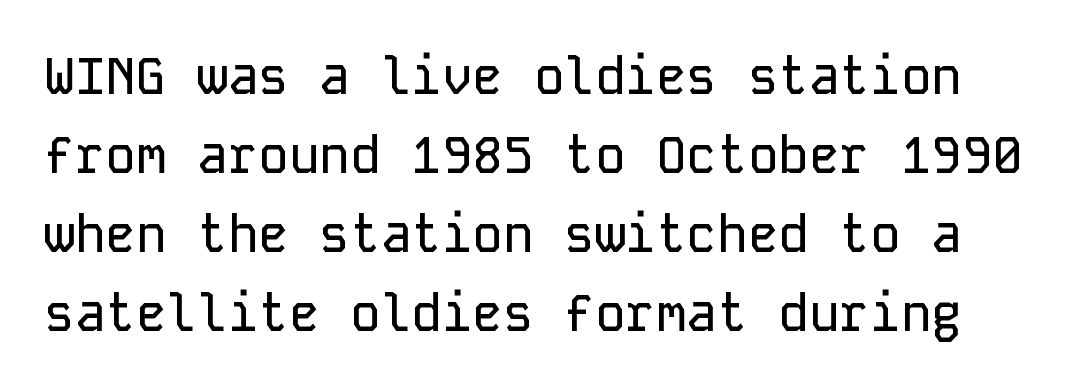
{"serif": "no", "italic": "no", "width": "normal", "stroke_contrast": "low", "x_height": "medium", "monospaced": "yes", "underline": "no", "line_spacing": "normal", "line_spacing_ratio": 1.55, "letter_spacing": "normal", "letter_spacing_em": 0.0, "glyph_px": 51}
